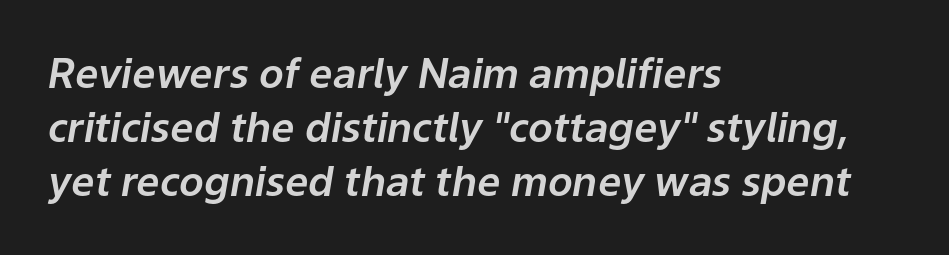
The image shows 41 px text type, italic (leaning right); set left-aligned, normal line spacing (1.32x), normal letter spacing, not underlined; low stroke contrast and a medium x-height.
